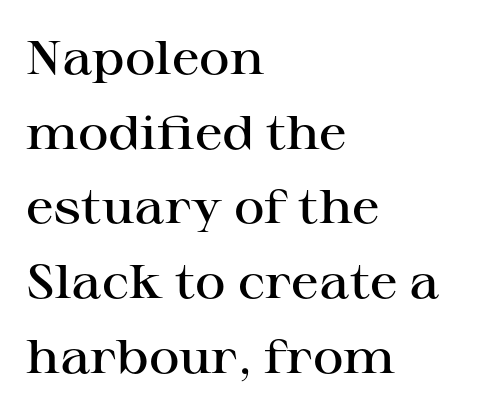
Lines of text with bare space underneath. A somewhat darkened texture: the type is semibold rather than bold. When letters stand straight like this, we call the style roman or upright. Proportional: the letters do not fall into vertical columns. Layout note: lines flush left.
